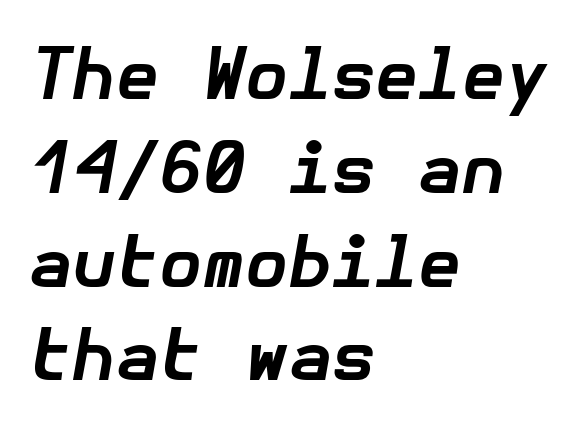
{"italic": "yes", "lean": "right", "slant_degrees": 10, "bold": "yes", "weight": "bold", "width": "normal", "stroke_contrast": "low", "x_height": "medium", "underline": "no", "align": "left", "line_spacing": "normal", "line_spacing_ratio": 1.34, "letter_spacing": "normal", "letter_spacing_em": 0.0, "glyph_px": 70}
